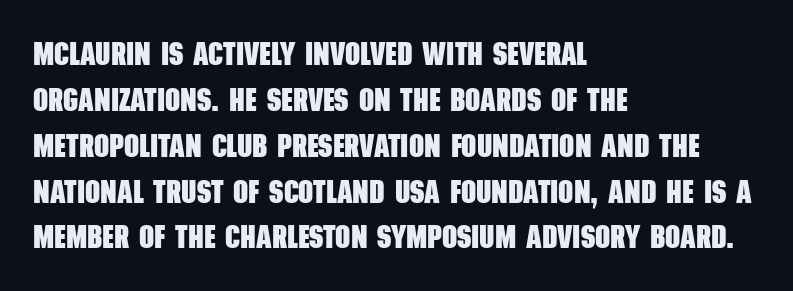
{"serif": "no", "bold": "yes", "weight": "heavy", "width": "condensed", "stroke_contrast": "low", "x_height": "large", "monospaced": "no", "underline": "no", "align": "left", "line_spacing": "normal", "line_spacing_ratio": 1.39, "letter_spacing": "normal", "letter_spacing_em": 0.0, "glyph_px": 33}
